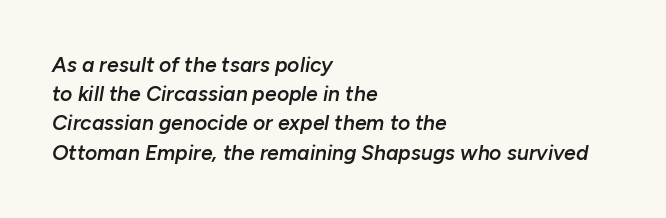
Q: Is the text bold? A: Semi-bold.
Q: Is the text italic (slanted)? A: Yes, it leans right by about 10 degrees.
Q: Is the text underlined? A: No.
Q: How is the paragraph aligned? A: Left-aligned.
Q: Is the spacing between letters normal or unusually wide? A: Normal.
Q: Is the spacing between lines tight, normal or loose? A: Normal.
